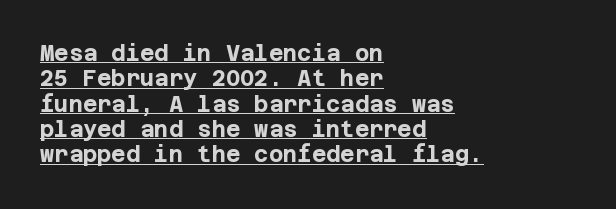
Q: Is the text bold? A: Yes.
Q: Is the text italic (slanted)? A: No, it is upright.
Q: Is the text underlined? A: Yes.
Q: How is the paragraph aligned? A: Left-aligned.
Q: Is the spacing between letters normal or unusually wide? A: Normal.
Q: Is the spacing between lines tight, normal or loose? A: Tight.
